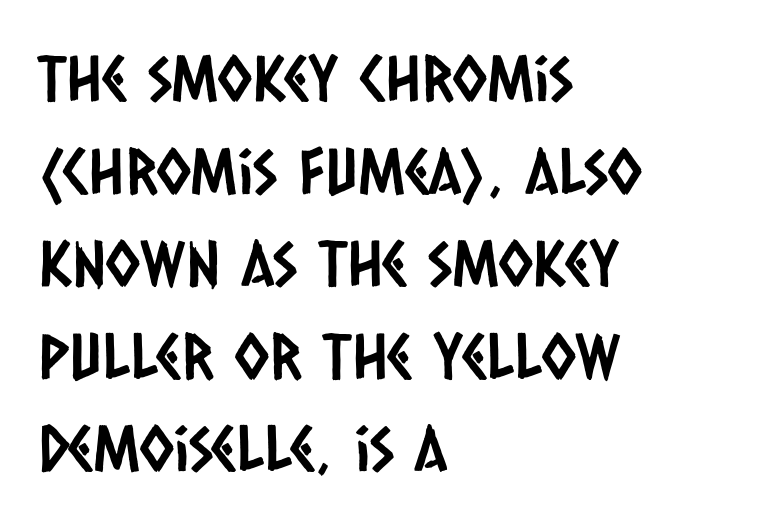
The image shows 63 px condensed sans-serif type; set left-aligned, normal line spacing (1.47x), normal letter spacing, not underlined; low stroke contrast and a large x-height.
